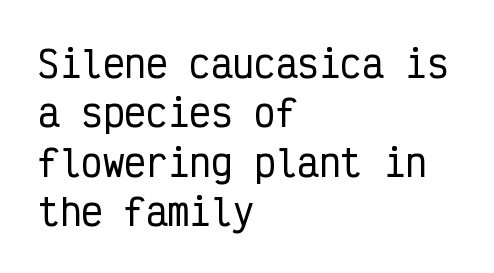
{"serif": "no", "italic": "no", "width": "condensed", "stroke_contrast": "low", "x_height": "medium", "monospaced": "yes", "underline": "no", "align": "left", "line_spacing": "normal", "line_spacing_ratio": 1.37, "letter_spacing": "normal", "letter_spacing_em": 0.0, "glyph_px": 36}
